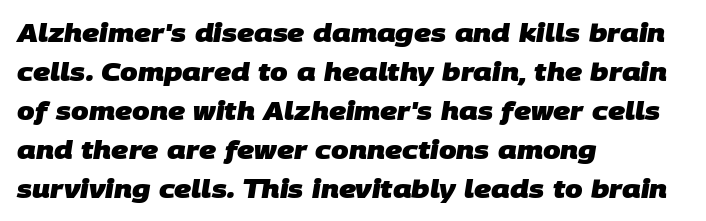
The area under the type is left untouched. Nobody touched the tracking dial on this one. Summary of vertical rhythm: regular, with standard interline spacing. These lines are set flush left with a ragged right edge. Typographic density is high because the face is bold.
